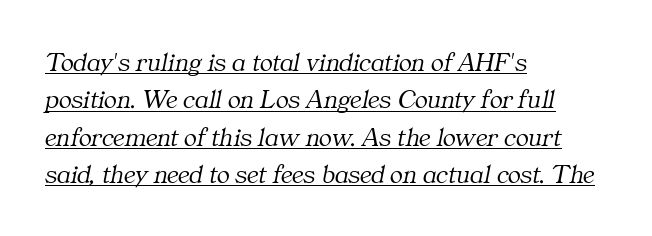
Q: Is the text bold? A: No.
Q: Is the text italic (slanted)? A: Yes, it leans right by about 11 degrees.
Q: Is the text underlined? A: Yes.
Q: How is the paragraph aligned? A: Left-aligned.
Q: Is the spacing between letters normal or unusually wide? A: Normal.
Q: Is the spacing between lines tight, normal or loose? A: Normal.
